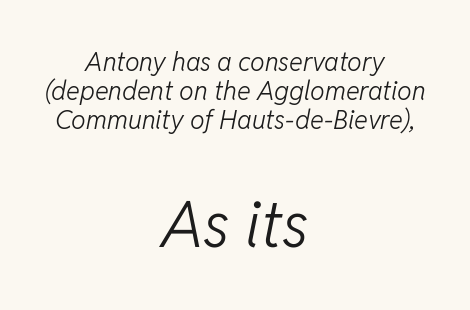
Stems here are at most as thick as an everyday book face. When letters slant like this, we call the style italic. Where is the straight margin? There isn't one; the lines are centered. Caption: upper text group reduced, lower text group enlarged. Honestly, there is no underline to notice here at all.
